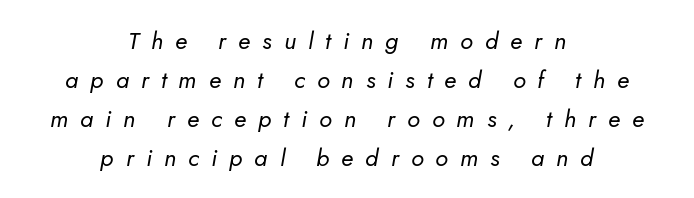
The image shows 24 px text type, italic (leaning right); set centered, normal line spacing (1.62x), unusually wide letter spacing (+0.5 em), not underlined.
